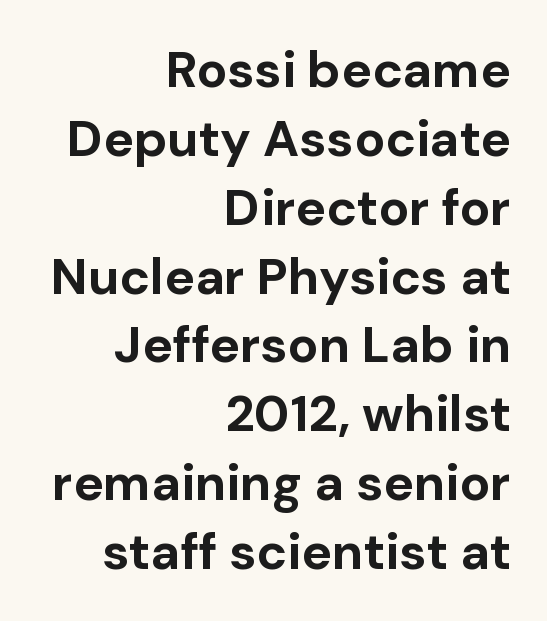
The image shows 51 px bold sans-serif type, upright; set right-aligned, normal line spacing (1.35x), normal letter spacing, not underlined; low stroke contrast and a medium x-height.
